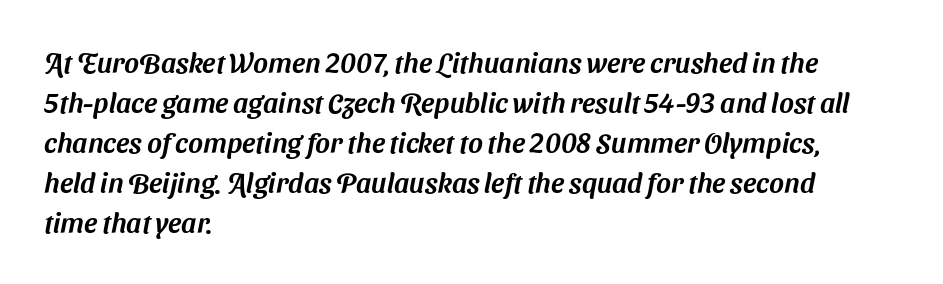
Q: Is the typeface a serif or a sans-serif typeface? A: Sans-serif.
Q: Is the text underlined? A: No.
Q: How is the paragraph aligned? A: Left-aligned.
Q: Is the spacing between letters normal or unusually wide? A: Normal.
Q: Is the spacing between lines tight, normal or loose? A: Normal.
Q: Width (condensed, normal, or wide)? A: Normal.
Q: Stroke contrast? A: Medium.
Q: x-height? A: Medium.
Q: Monospaced? A: No.
